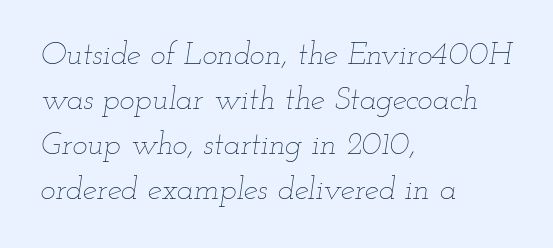
The passage shown has conventional tracking throughout. Bare-footed words on every line. This is oblique type, the kind used for emphasis or titles. Stems and bowls with no extra thickness — not bold.
